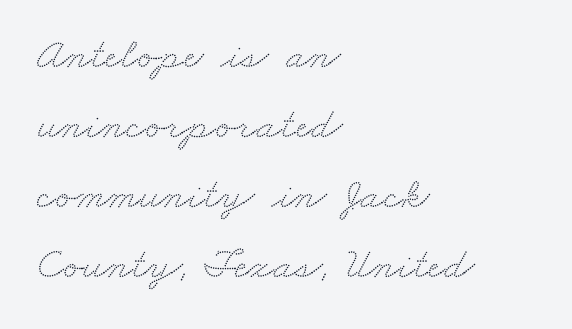
Q: Is the typeface a serif or a sans-serif typeface? A: Serif.
Q: Is the text underlined? A: No.
Q: How is the paragraph aligned? A: Left-aligned.
Q: Is the spacing between letters normal or unusually wide? A: Normal.
Q: Is the spacing between lines tight, normal or loose? A: Normal.
Q: Width (condensed, normal, or wide)? A: Wide.
Q: Stroke contrast? A: Medium.
Q: x-height? A: Small.
Q: Monospaced? A: No.
